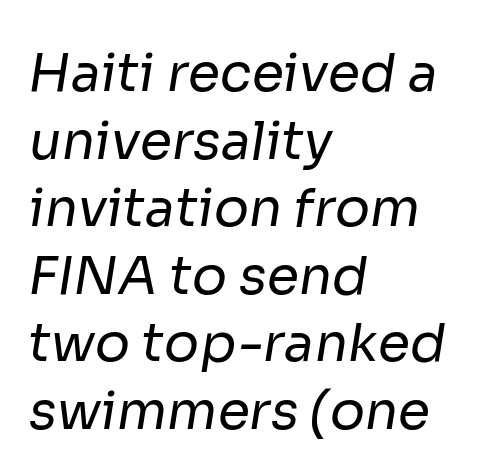
The image shows 52 px regular-weight sans-serif type; set left-aligned, normal line spacing (1.3x), normal letter spacing, not underlined; low stroke contrast and a medium x-height.
